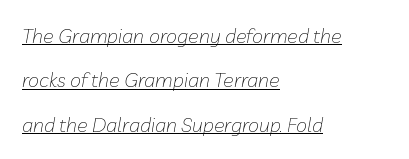
The image shows 20 px text type, italic (leaning right); set left-aligned, loose line spacing (2.22x), normal letter spacing, underlined.
